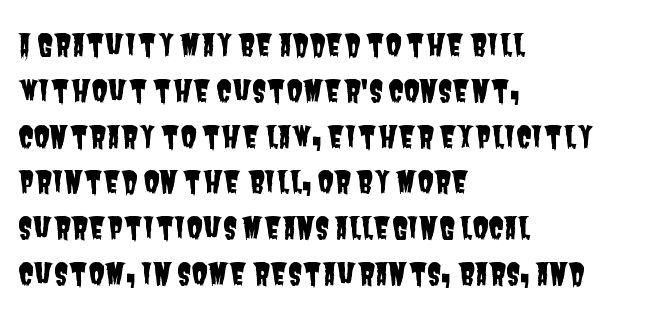
A typesetter would label this face a sans. Anything drawn beneath the words? Only blank space. This sample uses plain, unmodified letter spacing. Think of a printed novel: that variable character pitch is what you see here. Regarding leading, the lines here are spaced in the standard way.
